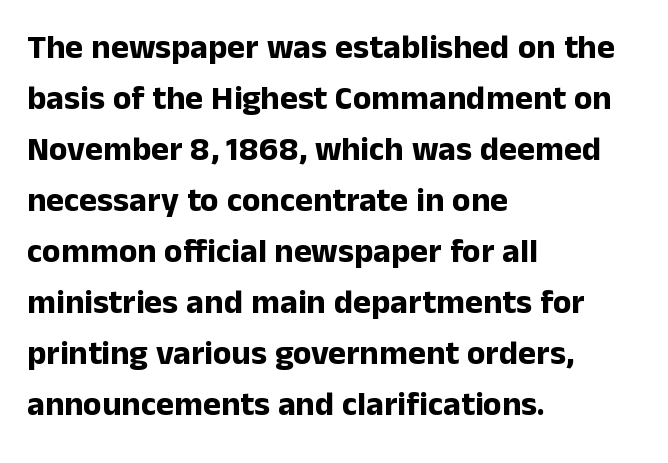
{"serif": "no", "italic": "no", "bold": "yes", "weight": "bold", "width": "normal", "stroke_contrast": "low", "x_height": "medium", "monospaced": "no", "underline": "no", "align": "left", "line_spacing": "normal", "line_spacing_ratio": 1.5, "letter_spacing": "normal", "letter_spacing_em": 0.0, "glyph_px": 34}
